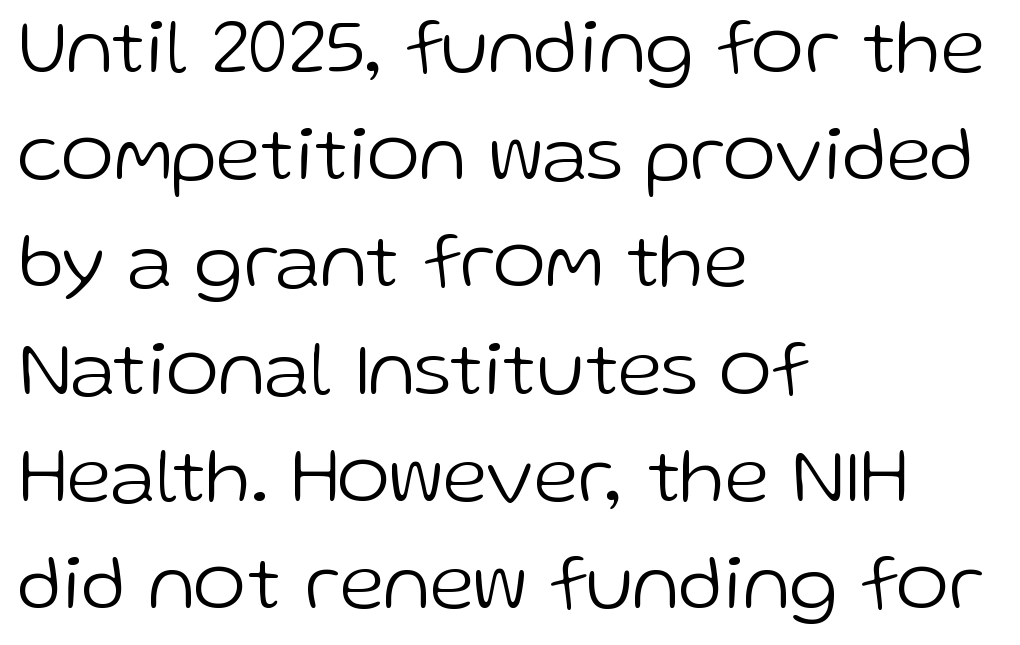
{"serif": "no", "italic": "no", "bold": "no", "weight": "light", "width": "normal", "stroke_contrast": "low", "x_height": "medium", "monospaced": "no", "underline": "no", "align": "left", "line_spacing": "normal", "line_spacing_ratio": 1.34, "letter_spacing": "normal", "letter_spacing_em": 0.0, "glyph_px": 80}
